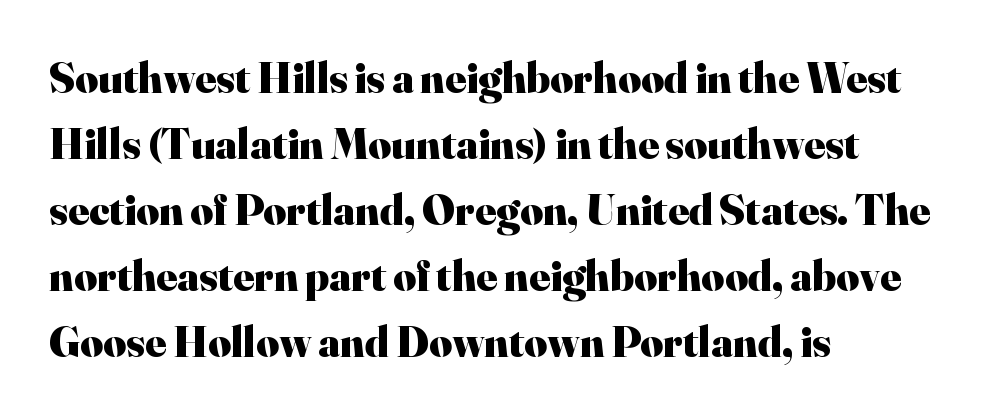
The image shows 44 px heavy serif type, upright; set left-aligned, normal line spacing (1.5x), normal letter spacing, not underlined; high stroke contrast and a small x-height.
